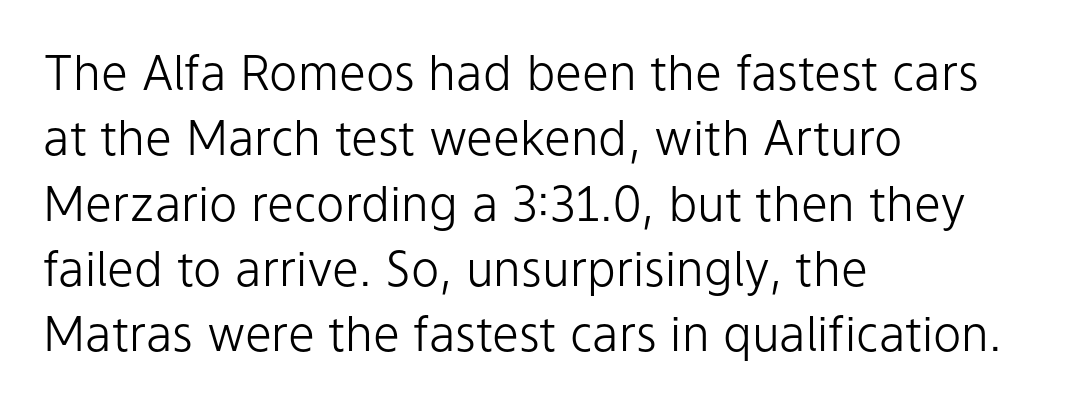
{"serif": "no", "italic": "no", "bold": "no", "weight": "light", "width": "normal", "stroke_contrast": "low", "x_height": "medium", "monospaced": "no", "underline": "no", "align": "left", "line_spacing": "normal", "line_spacing_ratio": 1.36, "letter_spacing": "normal", "letter_spacing_em": 0.0, "glyph_px": 48}
